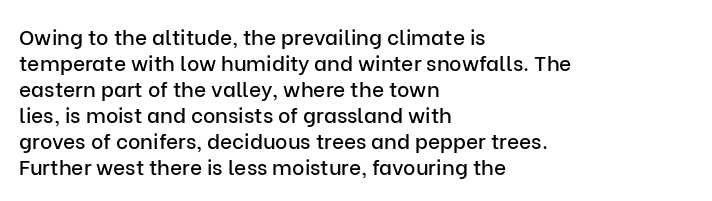
The typesetter chose a ragged-right arrangement here. The type sits square on the baseline with zero lean. There is no visible air inserted between adjacent glyphs. Has an underline been added? It has not.
